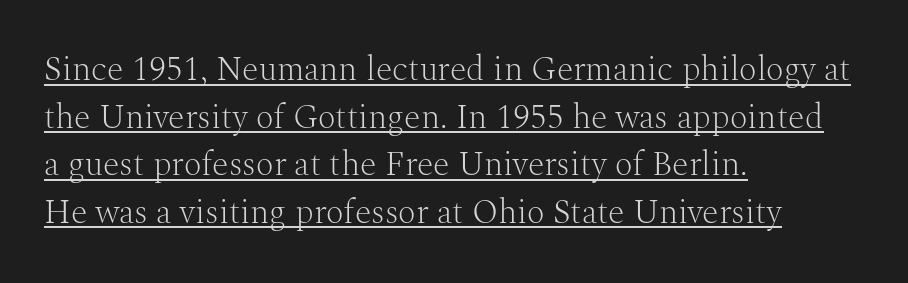
Small tapered or slab feet sit at the stroke ends, so this counts as serif. Reading down the column, the eye jumps a familiar distance to each next line. No extra ink here — the face is not bold. Each letter keeps its own natural width here, so spacing adapts to shape. Between one letter and the next there's only the usual sliver of space.
